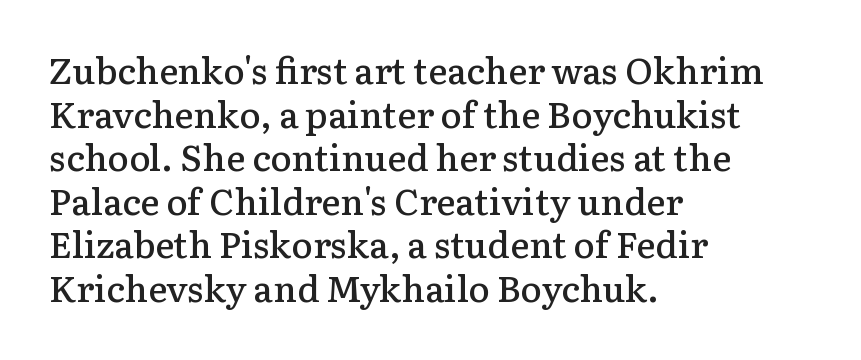
Q: Is the text bold? A: Semi-bold.
Q: Is the text italic (slanted)? A: No, it is upright.
Q: Is the typeface a serif or a sans-serif typeface? A: Serif.
Q: Is the text underlined? A: No.
Q: How is the paragraph aligned? A: Left-aligned.
Q: Is the spacing between letters normal or unusually wide? A: Normal.
Q: Width (condensed, normal, or wide)? A: Normal.
Q: Stroke contrast? A: Low.
Q: x-height? A: Medium.
Q: Monospaced? A: No.
